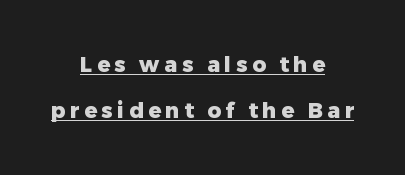
The image shows 21 px bold type, upright; set centered, loose line spacing (2.19x), unusually wide letter spacing (+0.22 em), underlined.
